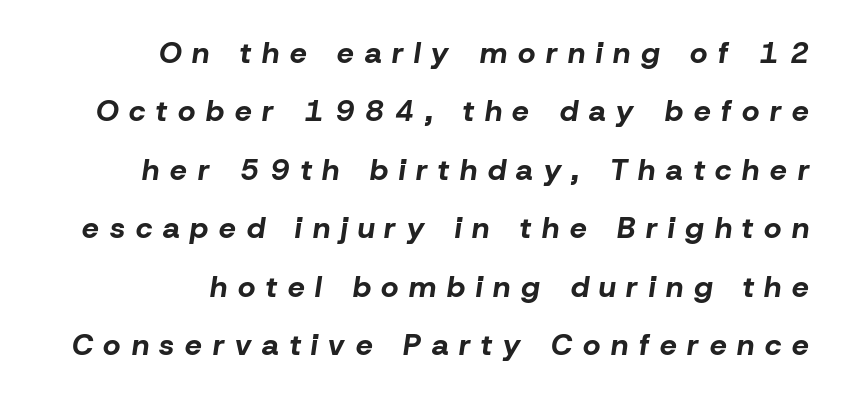
Q: Is the text bold? A: Yes.
Q: Is the text italic (slanted)? A: Yes, it leans right by about 8 degrees.
Q: Is the text underlined? A: No.
Q: How is the paragraph aligned? A: Right-aligned.
Q: Is the spacing between letters normal or unusually wide? A: Unusually wide.
Q: Is the spacing between lines tight, normal or loose? A: Loose.
Q: Width (condensed, normal, or wide)? A: Normal.
Q: Stroke contrast? A: Low.
Q: x-height? A: Medium.
Q: Monospaced? A: No.
